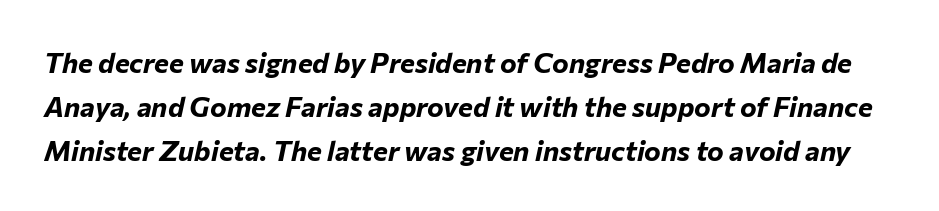
The image shows 28 px bold type, italic (leaning right); set normal line spacing (1.57x), normal letter spacing, not underlined; low stroke contrast and a medium x-height.
